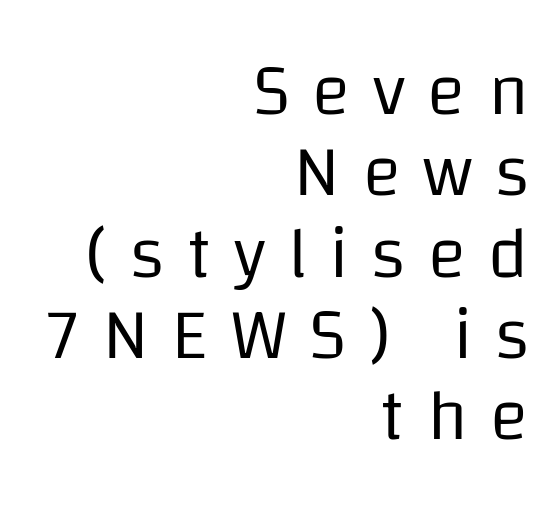
No extra ink here — the face is not bold. Is this a sans? Yes — the strokes have no serifs. A typesetter would call this heavily tracked-out type. The space beneath each line is pristine and unruled.
